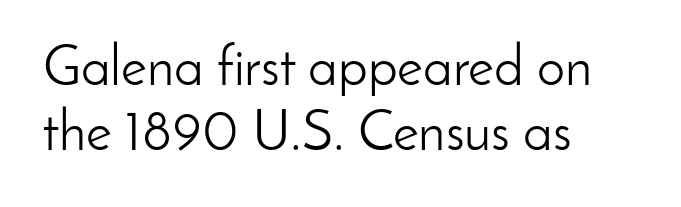
What kind of face is this? One without serifs — a sans. Descender tails drop into unmarked territory. Ink coverage per letter is moderate at most. Characters remain perfectly vertical along every line. The compositor pushed each line to the left boundary. Each letter keeps its own natural width here, so spacing adapts to shape.
